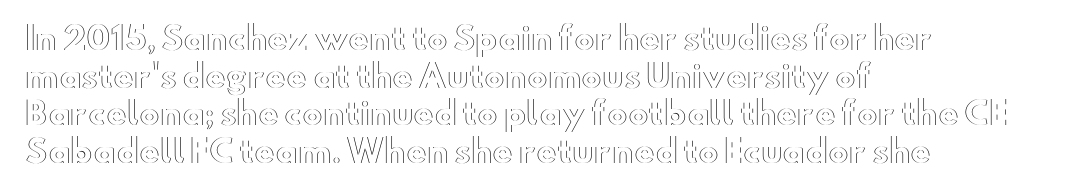
This sample uses an upright cut, with every glyph sitting square on the baseline. What stands out about the letter spacing? Nothing — it is the standard amount. Anything drawn beneath the words? Only blank space. Note the varied advance widths — an 'i' is clearly narrower than an 'm'. The lines in this sample share a left origin and differ only in where they stop.
